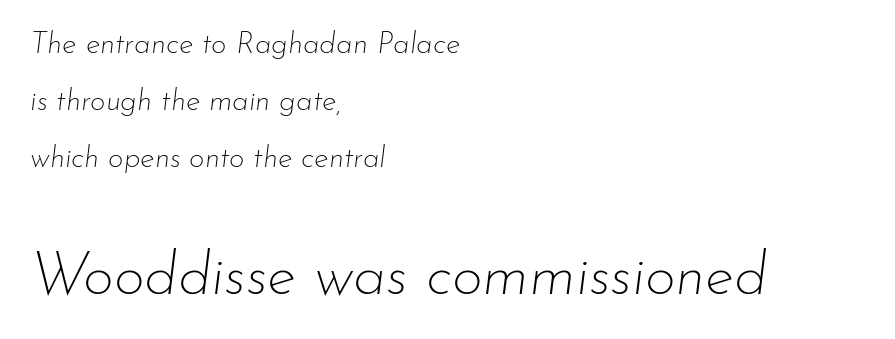
The gaps between neighbouring characters are ordinary and unremarkable. Quick note: italic. Proportional: the letters do not fall into vertical columns. A clean baseline with only descenders dipping below it. Line spacing here is loose. Weight: regular or lighter.
